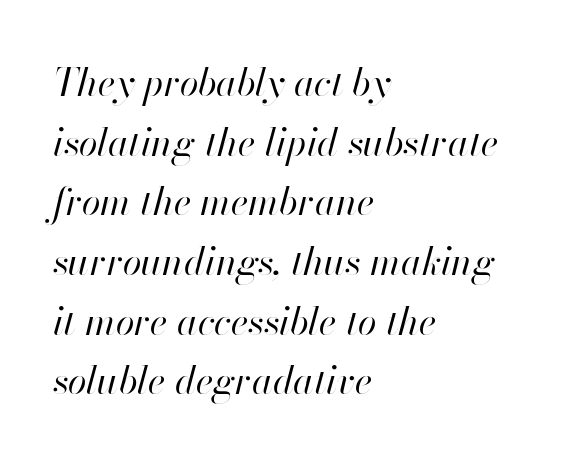
The image shows 38 px regular-weight type, italic (leaning right); set left-aligned, normal line spacing (1.57x), normal letter spacing, not underlined; high stroke contrast and a small x-height.
